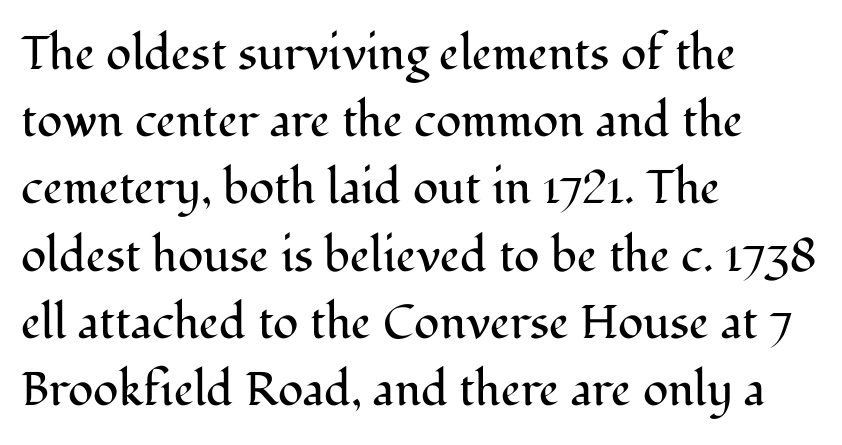
{"serif": "yes", "italic": "no", "bold": "no", "weight": "regular", "width": "normal", "stroke_contrast": "medium", "x_height": "medium", "monospaced": "no", "underline": "no", "align": "left", "line_spacing": "normal", "line_spacing_ratio": 1.43, "letter_spacing": "normal", "letter_spacing_em": 0.0, "glyph_px": 47}
